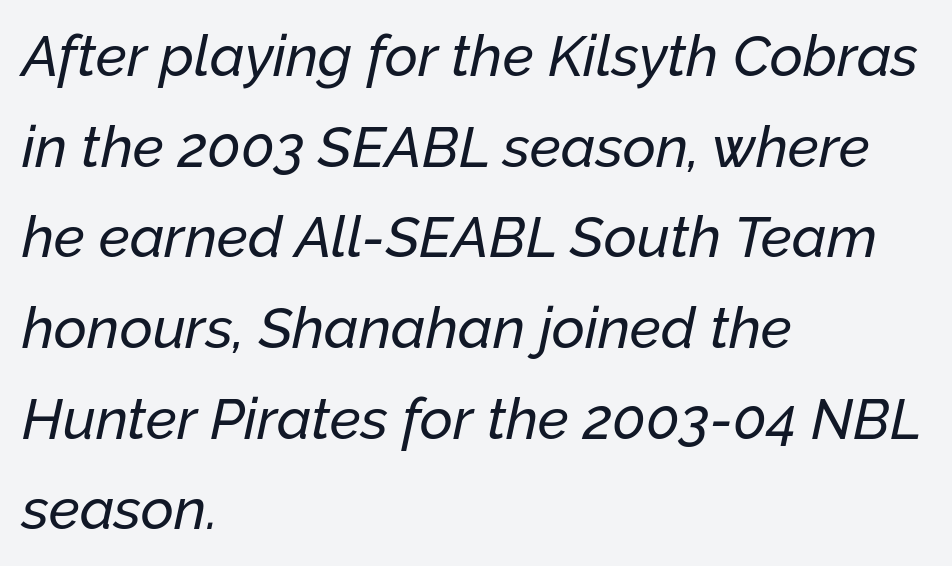
{"italic": "yes", "lean": "right", "slant_degrees": 12, "width": "normal", "stroke_contrast": "low", "x_height": "medium", "monospaced": "no", "underline": "no", "align": "left", "line_spacing": "normal", "line_spacing_ratio": 1.59, "letter_spacing": "normal", "letter_spacing_em": 0.0, "glyph_px": 57}
